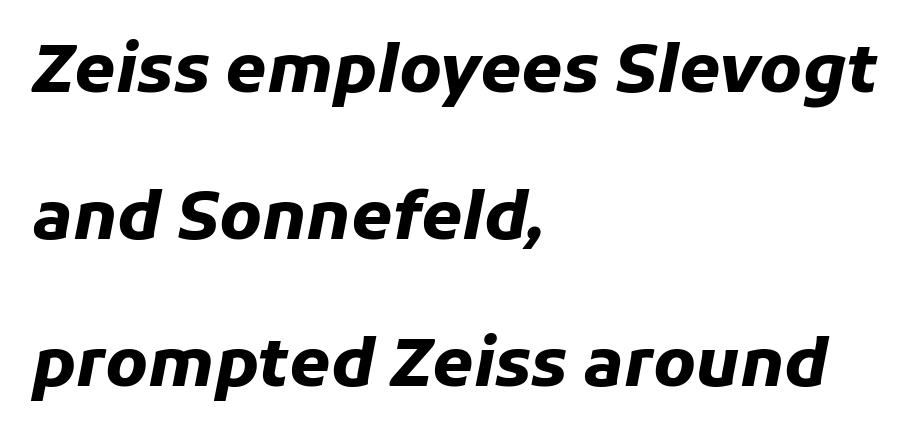
{"italic": "yes", "lean": "right", "slant_degrees": 11, "bold": "yes", "weight": "heavy", "width": "normal", "stroke_contrast": "low", "x_height": "medium", "monospaced": "no", "underline": "no", "align": "left", "line_spacing": "loose", "line_spacing_ratio": 2.23, "letter_spacing": "normal", "letter_spacing_em": 0.0, "glyph_px": 66}
